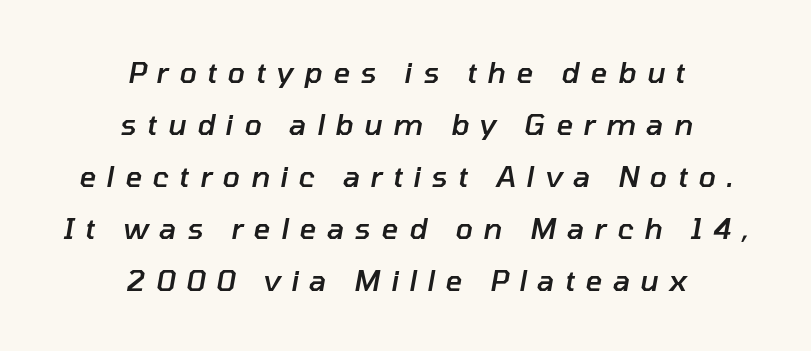
Is the type bold? Partly — it's a semibold, heavier than regular but not fully bold. Students, note that the glyphs here are deliberately spaced far apart. These lines are centered, leaving both edges ragged. Each letter keeps its own natural width here, so spacing adapts to shape. Italic: yes, the glyphs are oblique.
